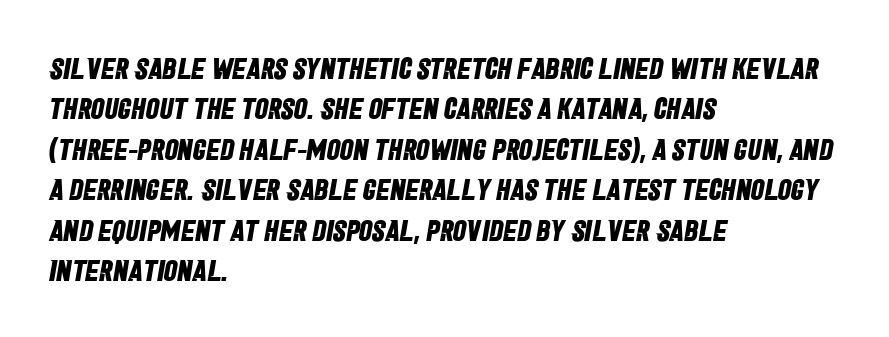
{"serif": "no", "bold": "yes", "weight": "bold", "width": "condensed", "stroke_contrast": "low", "x_height": "large", "monospaced": "no", "underline": "no", "align": "left", "line_spacing": "normal", "line_spacing_ratio": 1.35, "letter_spacing": "normal", "letter_spacing_em": 0.0, "glyph_px": 30}
